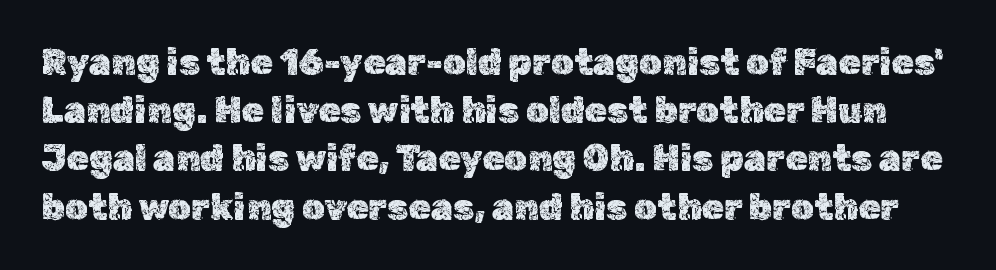
The image shows 36 px text type, upright; set normal line spacing (1.34x), normal letter spacing, not underlined; a medium x-height.
